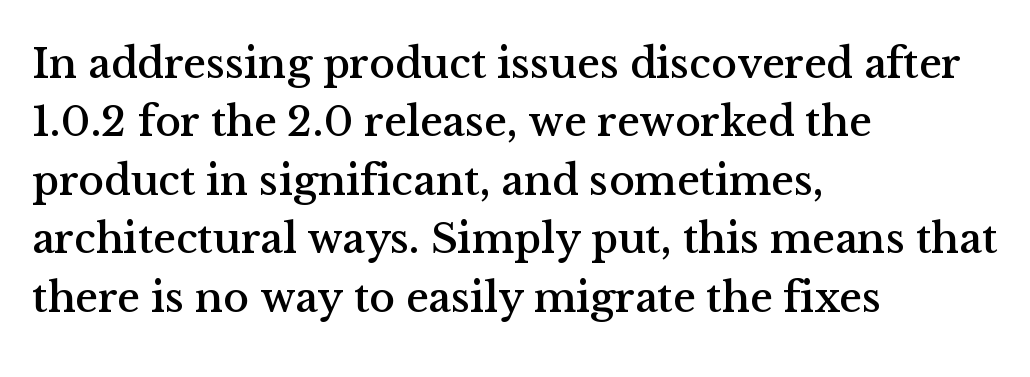
{"serif": "yes", "italic": "no", "width": "normal", "stroke_contrast": "medium", "x_height": "medium", "monospaced": "no", "underline": "no", "align": "left", "line_spacing": "normal", "line_spacing_ratio": 1.36, "letter_spacing": "normal", "letter_spacing_em": 0.0, "glyph_px": 43}
